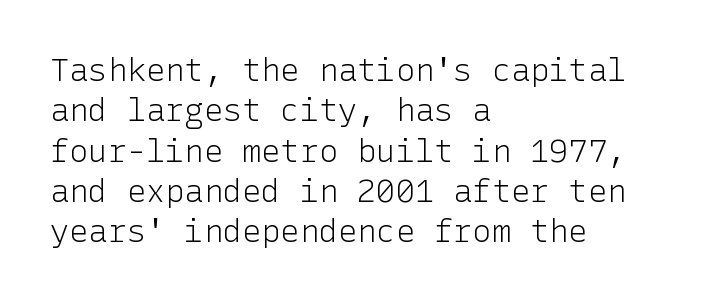
Students, note that the glyphs here touch the page at normal intervals. Unmarked baselines from the first word to the last. Each letter's strokes conclude bluntly, with no projecting serifs. The face looks like a standard text weight, possibly lighter. This is roman type, the default non-slanted kind. A normal amount of white space separates one row of letters from the next.
